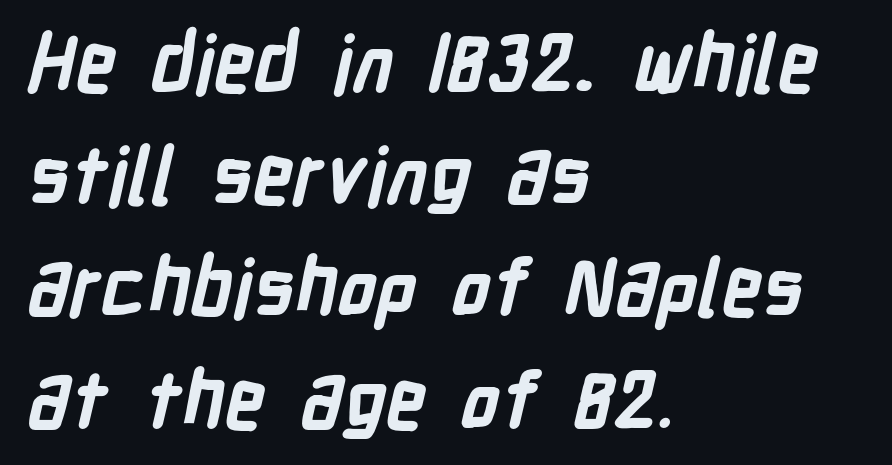
The paragraph has a hard left edge and a soft right edge. Summary of vertical rhythm: regular, with standard interline spacing. Look at the stroke-to-counter ratio: heavy, a bold. The space beneath each line is pristine and unruled. Nope, no serifs anywhere on these letters.
